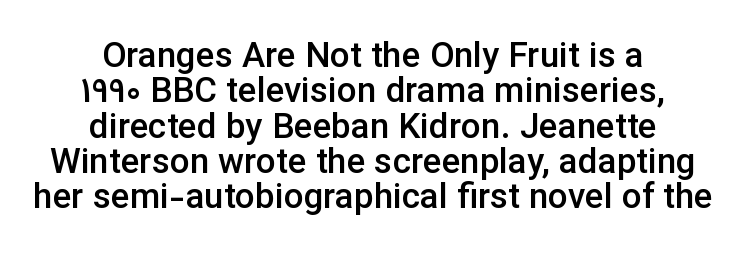
Q: Is the text bold? A: Semi-bold.
Q: Is the text italic (slanted)? A: No, it is upright.
Q: Is the typeface a serif or a sans-serif typeface? A: Sans-serif.
Q: Is the text underlined? A: No.
Q: How is the paragraph aligned? A: Centered.
Q: Is the spacing between letters normal or unusually wide? A: Normal.
Q: Is the spacing between lines tight, normal or loose? A: Tight.
Q: Width (condensed, normal, or wide)? A: Normal.
Q: Stroke contrast? A: Low.
Q: x-height? A: Medium.
Q: Monospaced? A: No.
